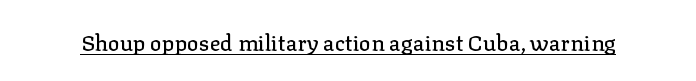
Q: Is the text italic (slanted)? A: No, it is upright.
Q: Is the text underlined? A: Yes.
Q: Is the spacing between letters normal or unusually wide? A: Normal.
